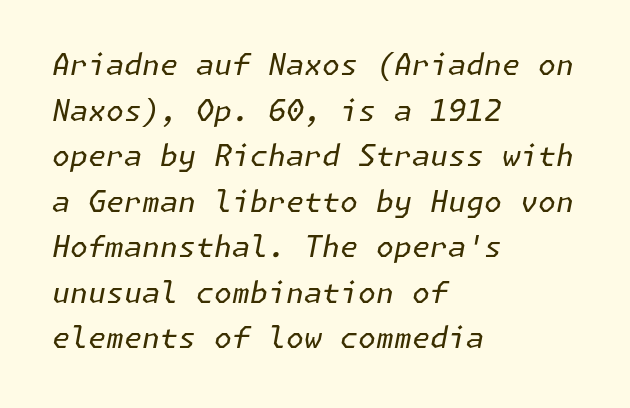
Q: Is the text bold? A: No.
Q: Is the text italic (slanted)? A: Yes, it leans right by about 11 degrees.
Q: Is the text underlined? A: No.
Q: How is the paragraph aligned? A: Left-aligned.
Q: Is the spacing between letters normal or unusually wide? A: Normal.
Q: Is the spacing between lines tight, normal or loose? A: Normal.
Q: Width (condensed, normal, or wide)? A: Normal.
Q: Stroke contrast? A: Low.
Q: x-height? A: Medium.
